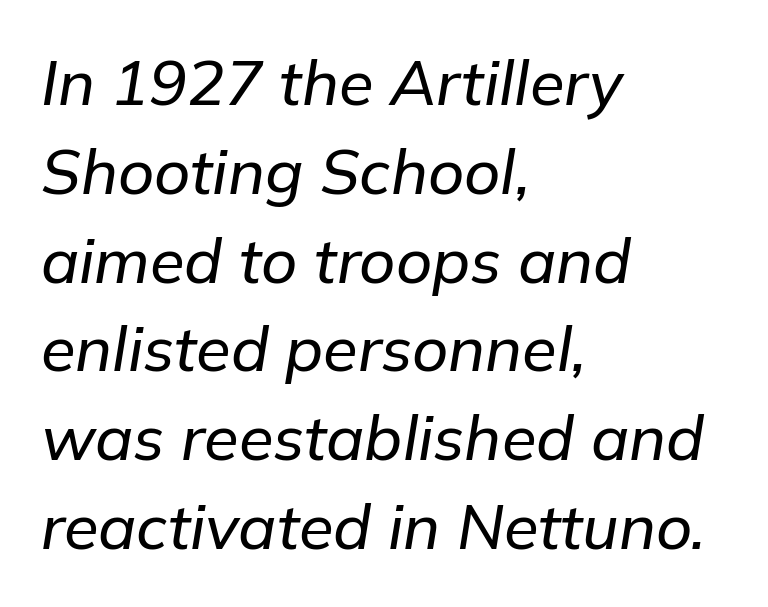
{"italic": "yes", "lean": "right", "slant_degrees": 9, "width": "normal", "stroke_contrast": "low", "x_height": "medium", "monospaced": "no", "underline": "no", "align": "left", "line_spacing": "normal", "line_spacing_ratio": 1.41, "letter_spacing": "normal", "letter_spacing_em": 0.0, "glyph_px": 63}
